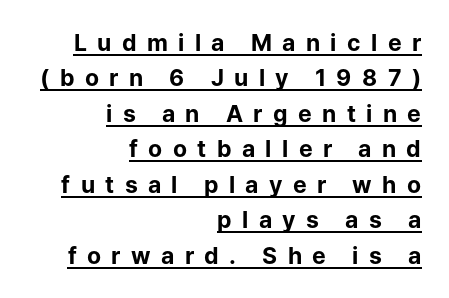
The image shows 23 px bold type, upright; set right-aligned, normal line spacing (1.54x), unusually wide letter spacing (+0.45 em), underlined.
